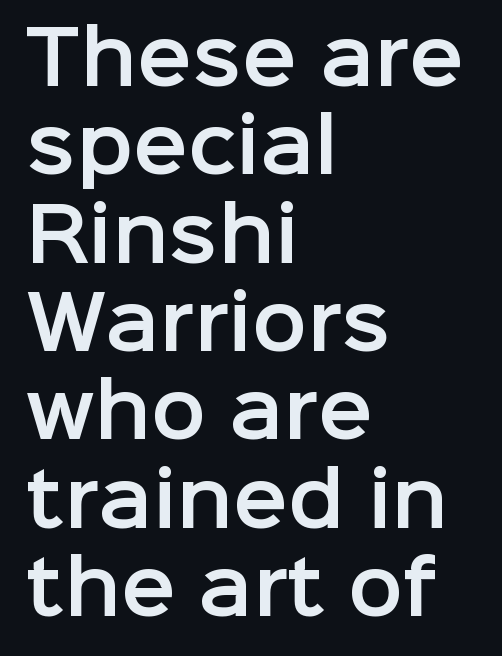
Q: Is the text italic (slanted)? A: No, it is upright.
Q: Is the typeface a serif or a sans-serif typeface? A: Sans-serif.
Q: Is the text underlined? A: No.
Q: How is the paragraph aligned? A: Left-aligned.
Q: Is the spacing between letters normal or unusually wide? A: Normal.
Q: Width (condensed, normal, or wide)? A: Normal.
Q: Stroke contrast? A: Low.
Q: x-height? A: Medium.
Q: Monospaced? A: No.
